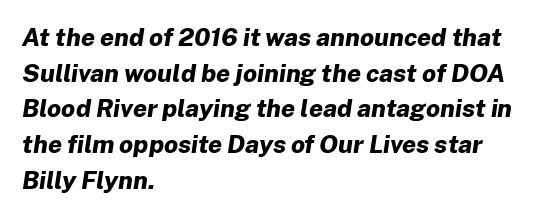
{"italic": "yes", "lean": "right", "slant_degrees": 8, "bold": "yes", "underline": "no", "align": "left", "line_spacing": "normal", "line_spacing_ratio": 1.43, "letter_spacing": "normal", "letter_spacing_em": 0.0, "glyph_px": 25}
